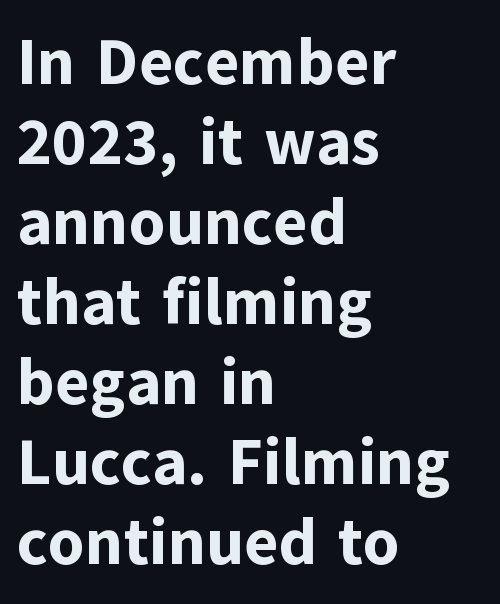
Strong, thick strokes mark this as bold type. Honestly, there is no underline to notice here at all. The gaps between neighbouring characters are ordinary and unremarkable. A classic flush-left, rag-right setting is used for this passage. Here the designer chose a conventional face with non-uniform glyph widths.
